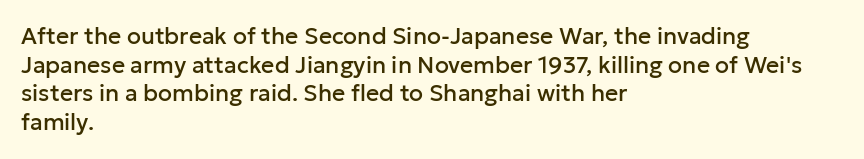
Quick note: not italic, upright. The letters sit at their default tracking, neither squeezed nor spread. The space between consecutive lines is moderate. This sample is left-justified, so line endings fall wherever the words run out. The string is rendered with underlining switched off.
